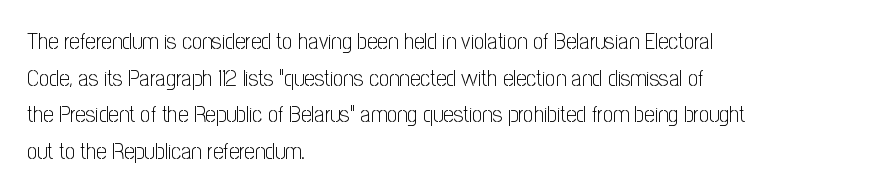
Notice how descenders clear the ascenders below comfortably — that's standard leading. Heft: none added — not bold. Posture: upright roman. The tracking reads as untouched default to a designer's eye. If you drew a ruler down the left edge, every line would touch it.
